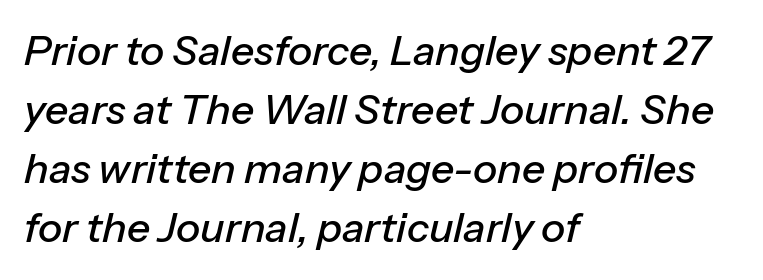
Q: Is the text italic (slanted)? A: Yes, it leans right by about 13 degrees.
Q: Is the text underlined? A: No.
Q: How is the paragraph aligned? A: Left-aligned.
Q: Is the spacing between letters normal or unusually wide? A: Normal.
Q: Is the spacing between lines tight, normal or loose? A: Normal.
Q: Width (condensed, normal, or wide)? A: Normal.
Q: Stroke contrast? A: Low.
Q: x-height? A: Medium.
Q: Monospaced? A: No.
